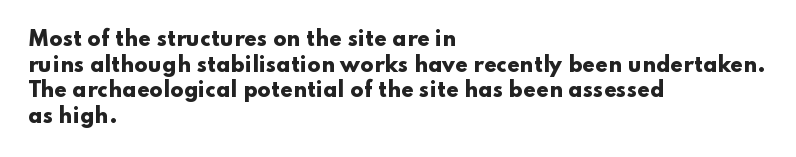
The image shows 20 px bold type, upright; set left-aligned, normal line spacing (1.28x), normal letter spacing, not underlined.
